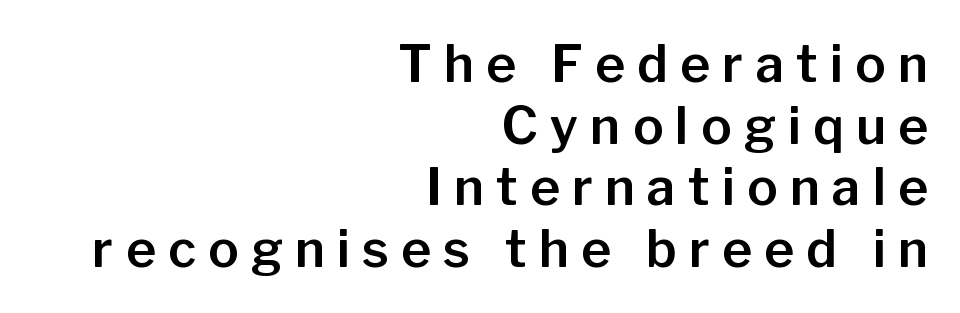
Is there any slant? The stems are plumb. Characters follow at a spacing far wider than the type designer built in. Each letter's strokes conclude bluntly, with no projecting serifs. Each letter keeps its own natural width here, so spacing adapts to shape.
